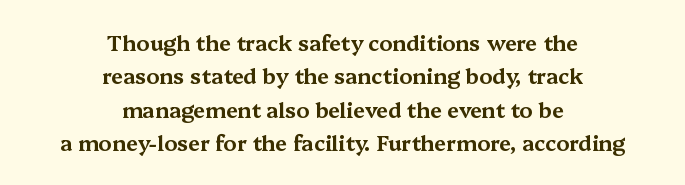
The image shows 21 px text type, upright; set centered, normal line spacing (1.59x), normal letter spacing, not underlined.
